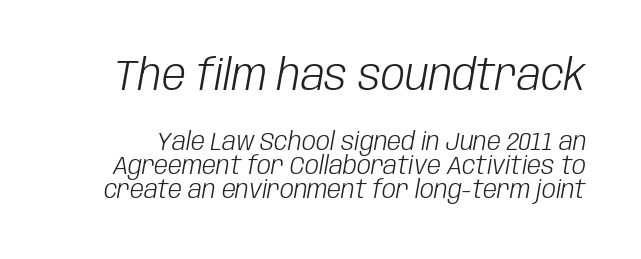
{"italic": "yes", "lean": "right", "slant_degrees": 10, "bold": "no", "weight": "light", "width": "condensed", "stroke_contrast": "low", "x_height": "large", "monospaced": "no", "underline": "no", "line_spacing": "tight", "line_spacing_ratio": 0.95, "letter_spacing": "normal", "letter_spacing_em": 0.0, "larger_block": "first", "size_ratio": 1.72, "glyph_px": 43}
